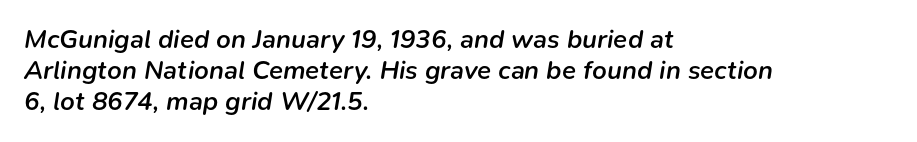
Glance below the letters and you will spot only blank space. The lettering tilts uniformly, giving the passage an italic look. Typeset ragged right — the left edge is the straight one. No extra tracking has been applied to these lines. Semibold letterforms, between regular and bold.
